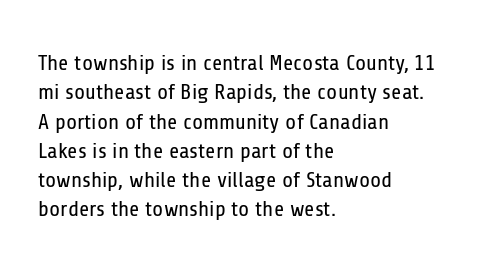
Caption: face not bold, strokes unweighted. Whoever set this chose a conventional vertical rhythm. This sample uses plain, unmodified letter spacing. The lettering stays uniformly vertical, giving the passage a roman look. Rule under the text: the space is simply empty.
